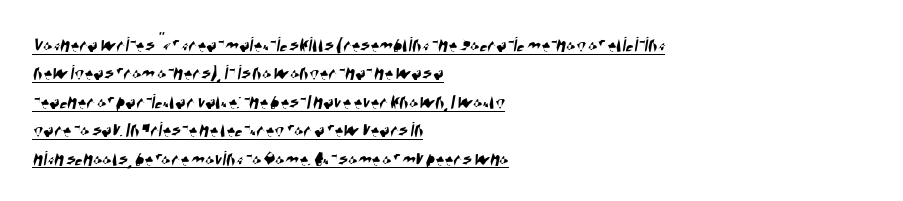
{"underline": "yes", "align": "left", "line_spacing": "normal", "line_spacing_ratio": 1.29, "letter_spacing": "normal", "letter_spacing_em": 0.0, "glyph_px": 22}
